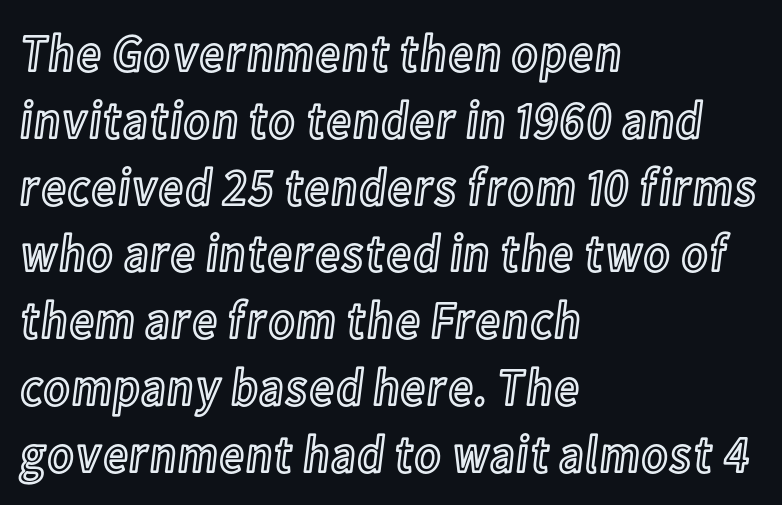
Q: Is the text italic (slanted)? A: Yes.
Q: Is the text underlined? A: No.
Q: How is the paragraph aligned? A: Left-aligned.
Q: Is the spacing between letters normal or unusually wide? A: Normal.
Q: Is the spacing between lines tight, normal or loose? A: Normal.
Q: Width (condensed, normal, or wide)? A: Condensed.
Q: x-height? A: Medium.
Q: Monospaced? A: No.
